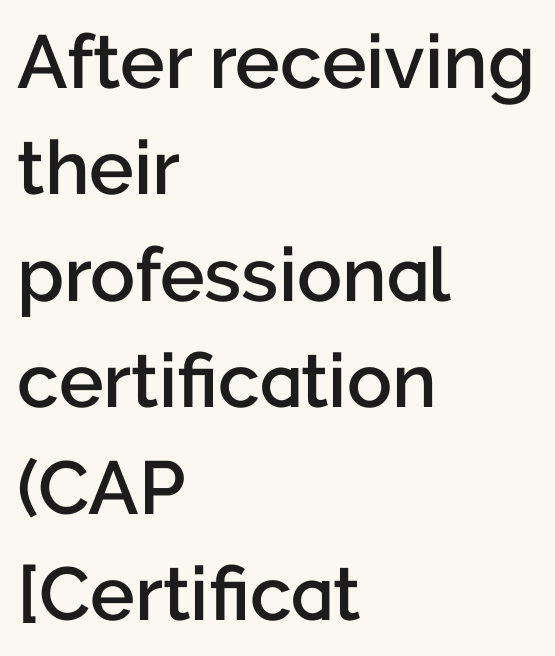
One-word summary of the alignment: left. A bit beefed up — I'd call it semibold rather than bold. Observe the ordinary spacing: letters are neighbours, not strangers. Rendered with straight, roman letterforms.
